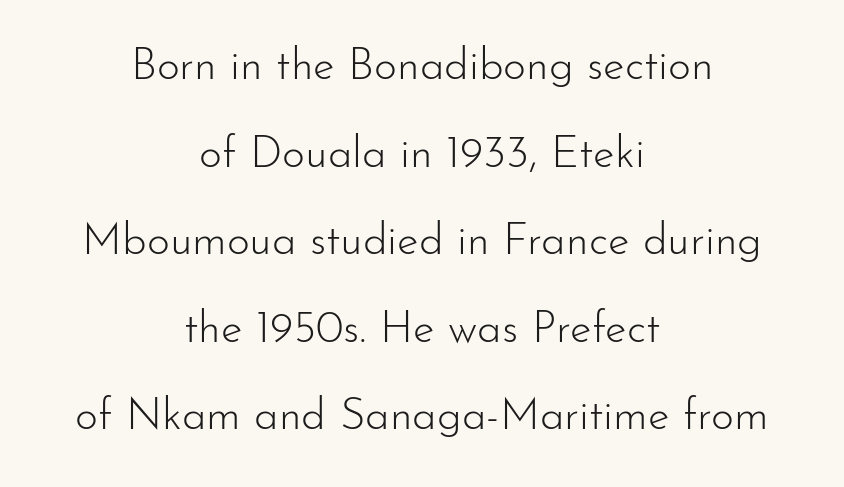
Q: Is the text bold? A: No.
Q: Is the text italic (slanted)? A: No, it is upright.
Q: Is the typeface a serif or a sans-serif typeface? A: Sans-serif.
Q: Is the text underlined? A: No.
Q: How is the paragraph aligned? A: Centered.
Q: Is the spacing between letters normal or unusually wide? A: Normal.
Q: Is the spacing between lines tight, normal or loose? A: Loose.
Q: Width (condensed, normal, or wide)? A: Normal.
Q: Stroke contrast? A: Low.
Q: x-height? A: Small.
Q: Monospaced? A: No.
